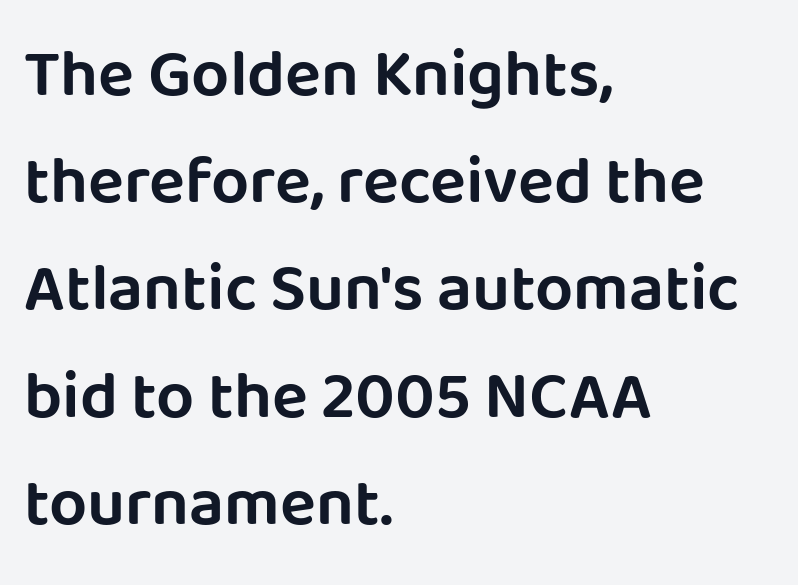
The image shows 67 px sans-serif type, upright; set left-aligned, normal line spacing (1.6x), normal letter spacing, not underlined; low stroke contrast and a large x-height.
